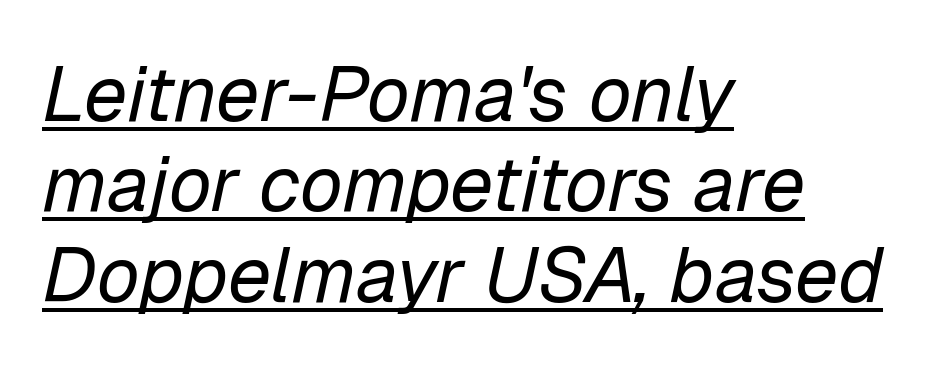
Look at the tracking — it's just the regular setting, nothing added. Notice how the stems are inclined rather than vertical — that's the hallmark of italics. Reading down the block, your eye returns to a fixed left position each line. No chunkiness to these letters — they're not bold. The lettering is marked with a stroke running underneath it. The rendering uses natural spacing where letterforms have individual widths.
